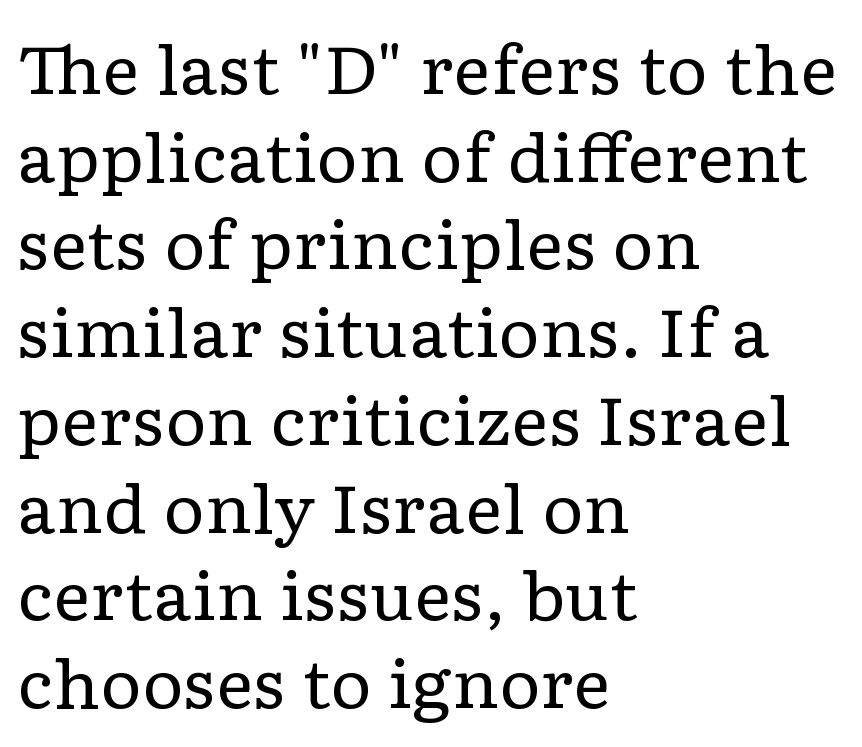
The image shows 65 px regular-weight, wide serif type, upright; set left-aligned, normal line spacing (1.35x), normal letter spacing, not underlined; low stroke contrast and a medium x-height.
